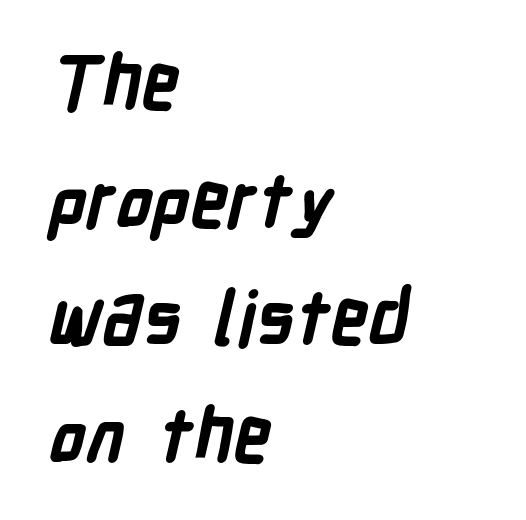
{"serif": "no", "bold": "yes", "weight": "bold", "width": "condensed", "stroke_contrast": "low", "x_height": "medium", "monospaced": "no", "underline": "no", "align": "left", "line_spacing": "normal", "line_spacing_ratio": 1.59, "letter_spacing": "normal", "letter_spacing_em": 0.0, "glyph_px": 74}
